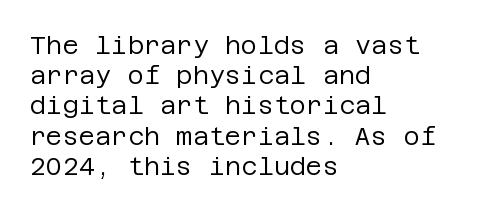
{"italic": "no", "bold": "no", "underline": "no", "align": "left", "line_spacing_ratio": 1.21, "letter_spacing": "normal", "letter_spacing_em": 0.0, "glyph_px": 25}
